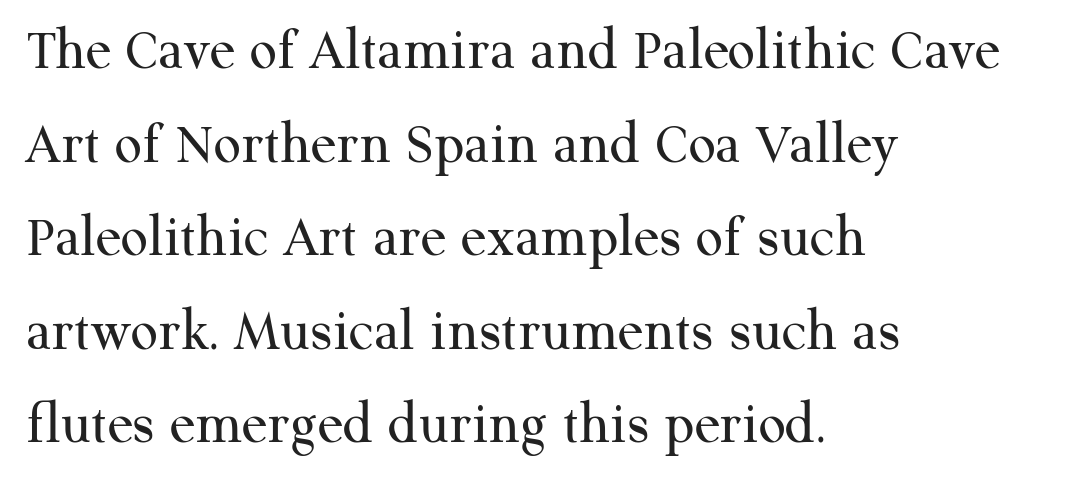
The image shows 60 px regular-weight serif type, upright; set left-aligned, normal line spacing (1.56x), normal letter spacing, not underlined; medium stroke contrast and a medium x-height.
